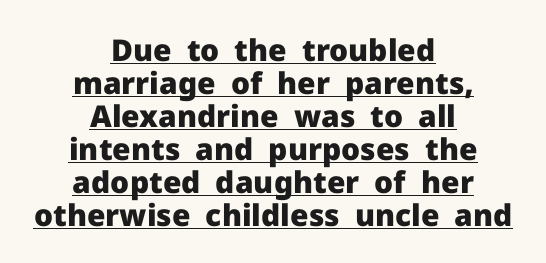
Does the copy run flush right? No — it is centered line by line. Pretty heavy lettering here — definitely bold. Serif or sans? Sans — the stroke terminals are bare. When letters stand straight like this, we call the style roman or upright. Character widths vary here, with narrow letters taking less room than wide ones.
